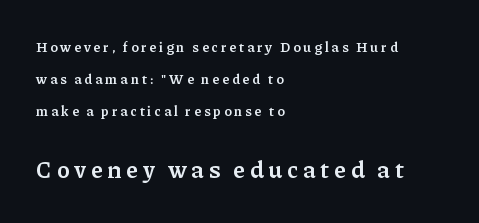
Scale increases going downward across the two blocks. This rendering uses left alignment, leaving the right contour irregular. This is the regular roman posture of the typeface. Clear beneath every line of the passage. Is the type bold? Partly — it's a semibold, heavier than regular but not fully bold.
